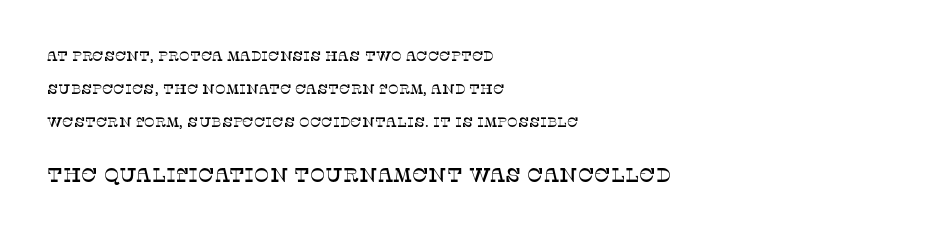
The image shows 20 px text type, upright; set left-aligned, loose line spacing (2.35x), normal letter spacing, not underlined; the second (bottom) block is 1.43x larger.
